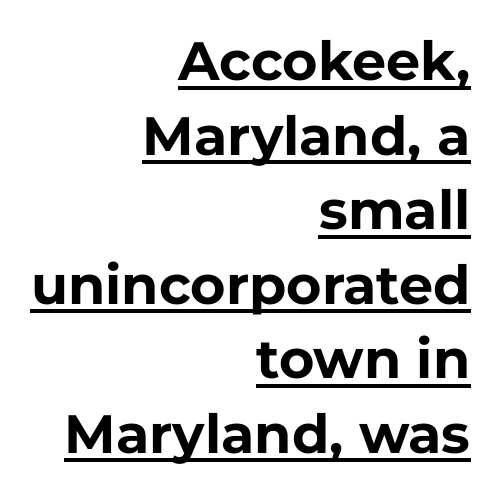
{"serif": "no", "italic": "no", "bold": "yes", "weight": "bold", "width": "normal", "stroke_contrast": "low", "x_height": "medium", "monospaced": "no", "underline": "yes", "align": "right", "line_spacing": "normal", "line_spacing_ratio": 1.38, "letter_spacing": "normal", "letter_spacing_em": 0.0, "glyph_px": 54}
